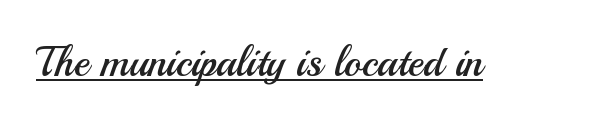
{"serif": "no", "bold": "no", "weight": "regular", "width": "normal", "stroke_contrast": "medium", "x_height": "small", "monospaced": "no", "underline": "yes", "letter_spacing": "normal", "letter_spacing_em": 0.0, "glyph_px": 42}
